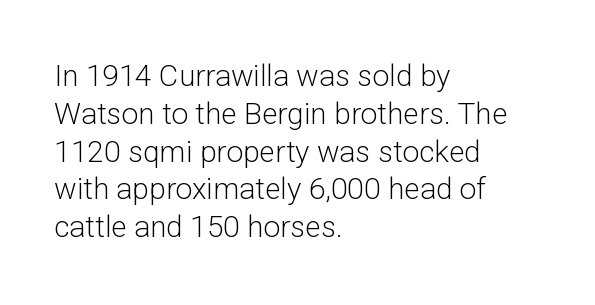
The image shows 30 px light sans-serif type, upright; set left-aligned, normal line spacing (1.26x), normal letter spacing, not underlined; low stroke contrast and a medium x-height.
